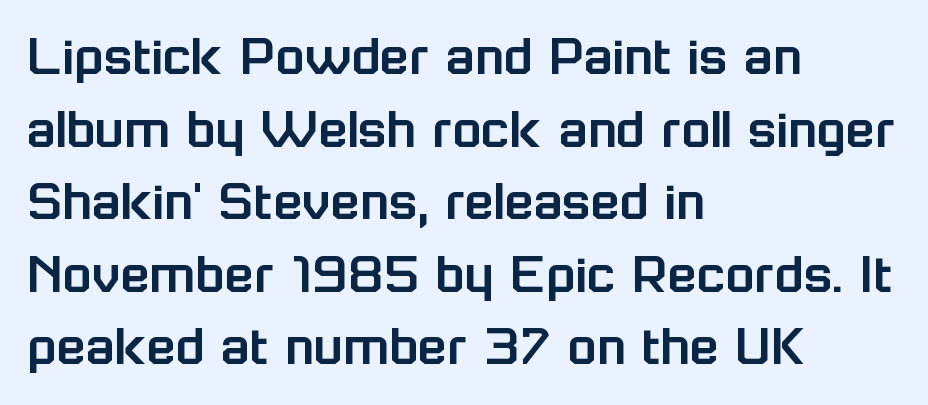
{"serif": "no", "italic": "no", "width": "normal", "stroke_contrast": "low", "x_height": "medium", "monospaced": "no", "underline": "no", "align": "left", "line_spacing_ratio": 1.21, "letter_spacing": "normal", "letter_spacing_em": 0.0, "glyph_px": 60}
